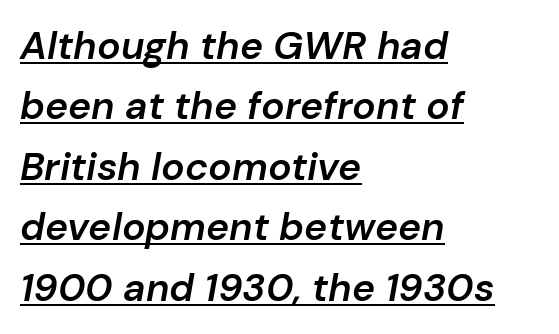
{"italic": "yes", "lean": "right", "slant_degrees": 10, "bold": "semi", "weight": "semibold", "width": "normal", "stroke_contrast": "low", "x_height": "medium", "monospaced": "no", "underline": "yes", "align": "left", "line_spacing": "normal", "line_spacing_ratio": 1.55, "letter_spacing": "normal", "letter_spacing_em": 0.0, "glyph_px": 39}
